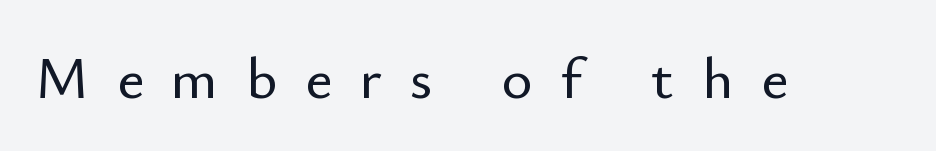
Q: Is the text italic (slanted)? A: No, it is upright.
Q: Is the typeface a serif or a sans-serif typeface? A: Sans-serif.
Q: Is the text underlined? A: No.
Q: Is the spacing between letters normal or unusually wide? A: Unusually wide.
Q: Width (condensed, normal, or wide)? A: Normal.
Q: Stroke contrast? A: Low.
Q: x-height? A: Small.
Q: Monospaced? A: No.
